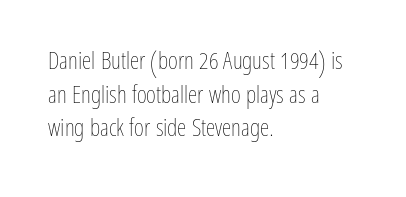
Q: Is the text bold? A: No.
Q: Is the text italic (slanted)? A: No, it is upright.
Q: Is the text underlined? A: No.
Q: How is the paragraph aligned? A: Left-aligned.
Q: Is the spacing between letters normal or unusually wide? A: Normal.
Q: Is the spacing between lines tight, normal or loose? A: Normal.
